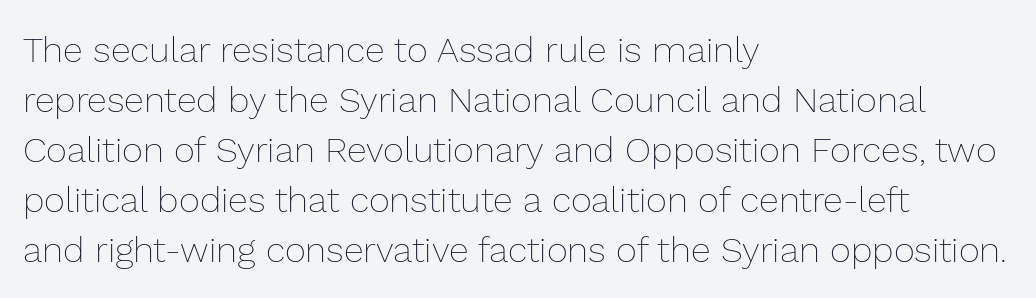
The image shows 36 px thin type, upright; set left-aligned, normal line spacing (1.39x), normal letter spacing, not underlined; low stroke contrast and a medium x-height.
